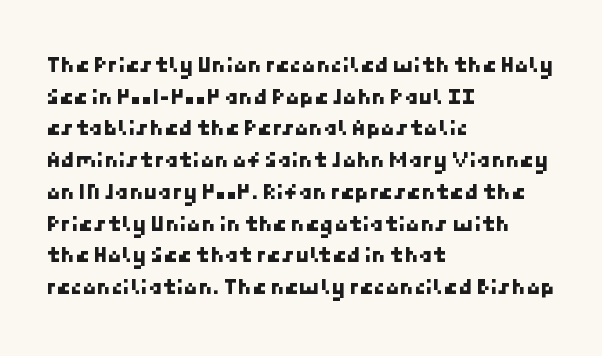
{"underline": "no", "align": "left", "line_spacing": "normal", "line_spacing_ratio": 1.38, "letter_spacing": "normal", "letter_spacing_em": 0.0, "glyph_px": 23}
